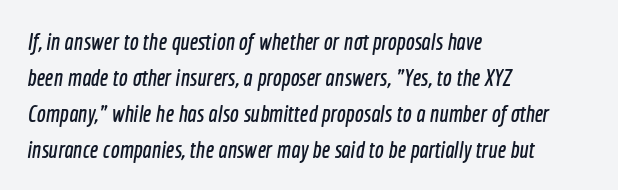
Q: Is the text underlined? A: No.
Q: How is the paragraph aligned? A: Left-aligned.
Q: Is the spacing between letters normal or unusually wide? A: Normal.
Q: Is the spacing between lines tight, normal or loose? A: Normal.
